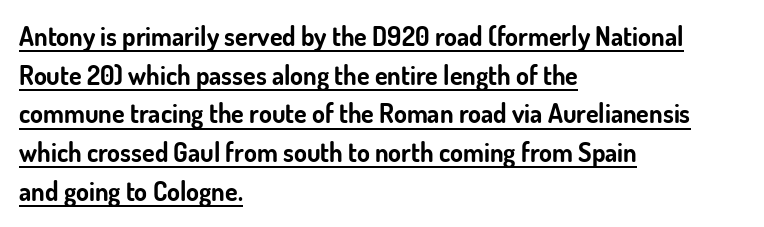
{"italic": "no", "bold": "yes", "underline": "yes", "align": "left", "line_spacing": "normal", "line_spacing_ratio": 1.49, "letter_spacing": "normal", "letter_spacing_em": 0.0, "glyph_px": 26}
